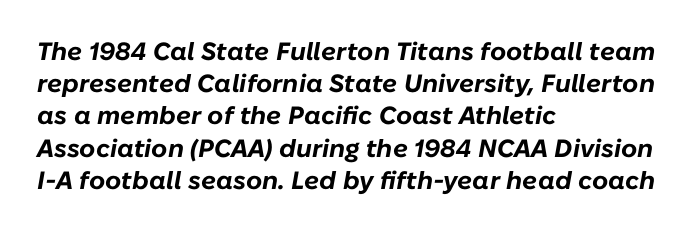
The image shows 25 px bold type, italic (leaning right); set left-aligned, normal line spacing (1.29x), normal letter spacing, not underlined.
